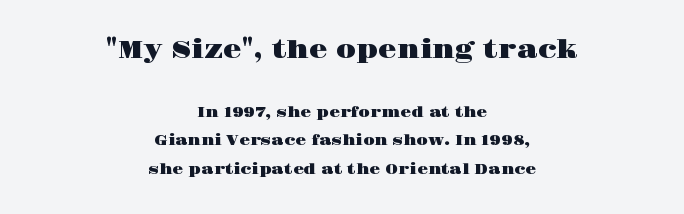
The image shows 24 px text type, upright; set centered, loose line spacing (2.03x), normal letter spacing, not underlined; the first (top) block is 1.71x larger.
